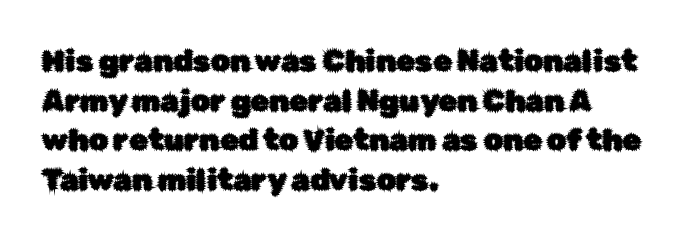
The image shows 30 px sans-serif type, upright; set left-aligned, normal line spacing (1.32x), normal letter spacing, not underlined; low stroke contrast and a medium x-height.
